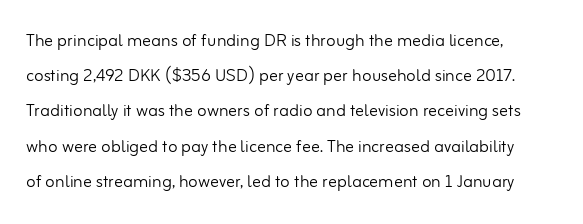
A quiet, ordinary-to-light weight characterises the typeface. Default kerning and tracking; the words read as compact shapes. These lines stack with their left ends in a neat column. The leading is moderate, giving the passage an even texture.
